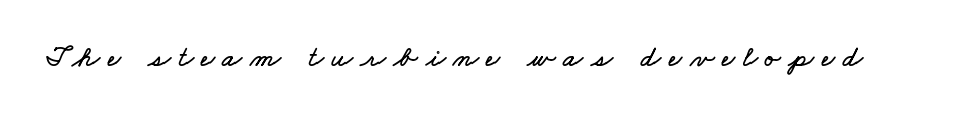
Q: Is the text underlined? A: No.
Q: Is the spacing between letters normal or unusually wide? A: Unusually wide.
Q: Width (condensed, normal, or wide)? A: Wide.
Q: Stroke contrast? A: Low.
Q: x-height? A: Small.
Q: Monospaced? A: No.
